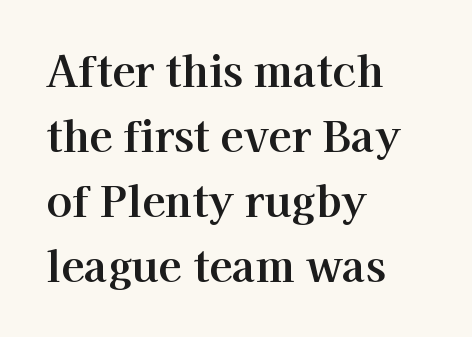
The image shows 43 px serif type, upright; set left-aligned, normal line spacing (1.51x), normal letter spacing, not underlined; high stroke contrast and a medium x-height.
